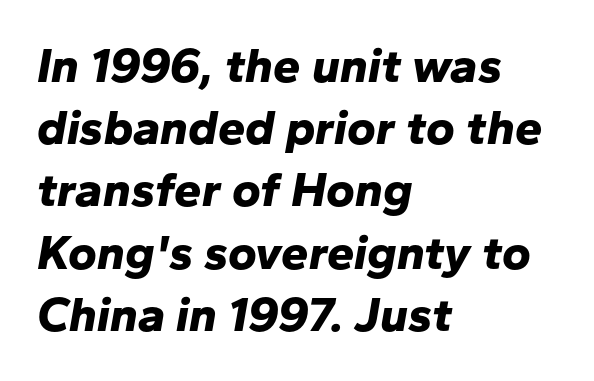
Q: Is the text bold? A: Yes.
Q: Is the text italic (slanted)? A: Yes, it leans right by about 10 degrees.
Q: Is the text underlined? A: No.
Q: How is the paragraph aligned? A: Left-aligned.
Q: Is the spacing between letters normal or unusually wide? A: Normal.
Q: Is the spacing between lines tight, normal or loose? A: Normal.
Q: Width (condensed, normal, or wide)? A: Normal.
Q: Stroke contrast? A: Low.
Q: x-height? A: Medium.
Q: Monospaced? A: No.
